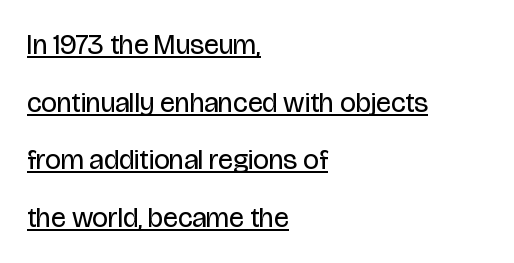
The image shows 28 px regular-weight, condensed sans-serif type, upright; set left-aligned, loose line spacing (2.06x), normal letter spacing, underlined; low stroke contrast and a large x-height.
